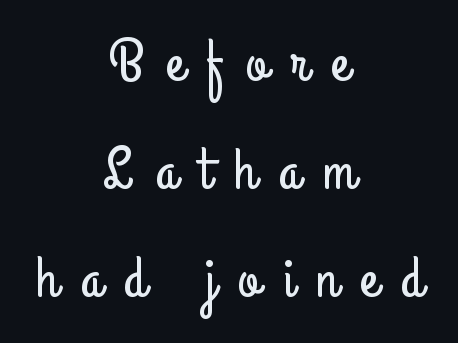
The typesetter chose a symmetrical, centered arrangement here. How are the letters spaced? Widely, with obvious added tracking. You could not count columns in this text — the font is proportionally spaced. Note: no serifs on the glyphs.
